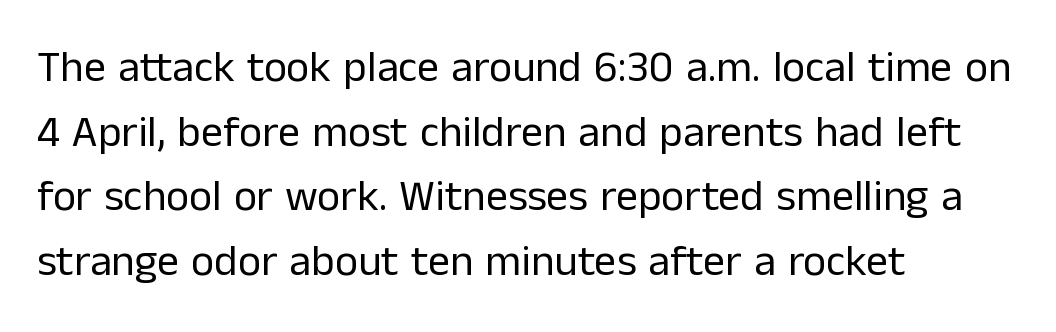
Q: Is the text bold? A: No.
Q: Is the text italic (slanted)? A: No, it is upright.
Q: Is the typeface a serif or a sans-serif typeface? A: Sans-serif.
Q: Is the text underlined? A: No.
Q: How is the paragraph aligned? A: Left-aligned.
Q: Is the spacing between letters normal or unusually wide? A: Normal.
Q: Is the spacing between lines tight, normal or loose? A: Normal.
Q: Width (condensed, normal, or wide)? A: Normal.
Q: Stroke contrast? A: Low.
Q: x-height? A: Medium.
Q: Monospaced? A: No.
